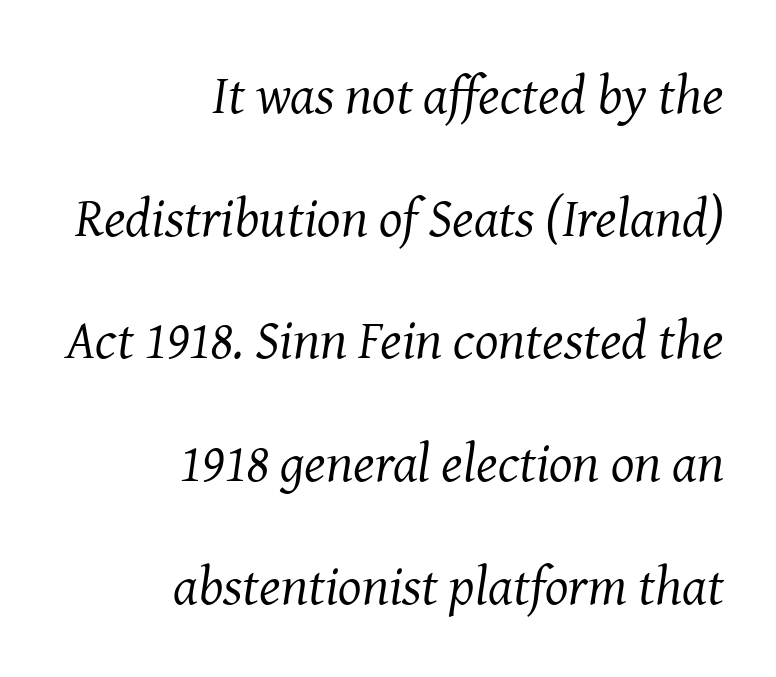
The image shows 55 px regular-weight serif type, italic (leaning right); set right-aligned, loose line spacing (2.23x), normal letter spacing, not underlined; medium stroke contrast and a medium x-height.
